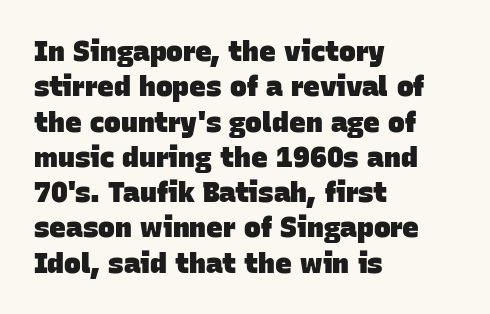
Q: Is the text bold? A: Yes.
Q: Is the typeface a serif or a sans-serif typeface? A: Sans-serif.
Q: Is the text underlined? A: No.
Q: How is the paragraph aligned? A: Left-aligned.
Q: Is the spacing between letters normal or unusually wide? A: Normal.
Q: Is the spacing between lines tight, normal or loose? A: Normal.
Q: Width (condensed, normal, or wide)? A: Normal.
Q: Stroke contrast? A: Low.
Q: x-height? A: Large.
Q: Monospaced? A: No.
